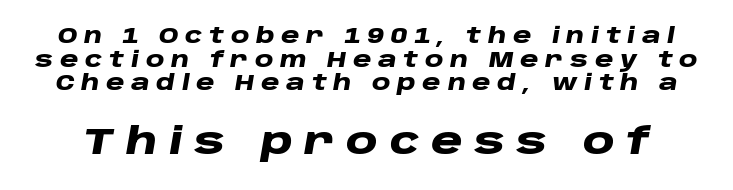
Summary of weight: heavy, a full bold. The face used here has a pronounced slope to its letters. Words float on clear page, feet unadorned. The letters advance in unequal steps, a hallmark of proportional type. Tightly led — the rows are bunched.
